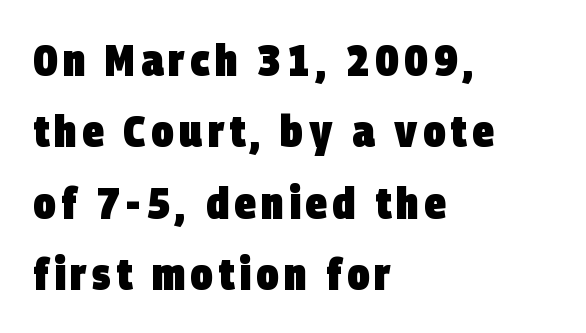
The image shows 44 px heavy, condensed sans-serif type; set left-aligned, normal line spacing (1.62x), not underlined; low stroke contrast and a large x-height.
